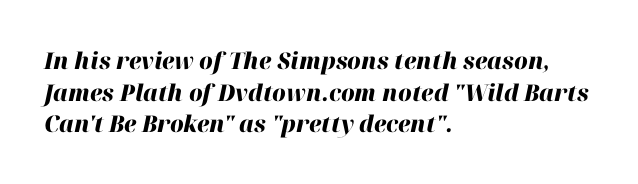
{"italic": "yes", "lean": "right", "slant_degrees": 12, "bold": "yes", "underline": "no", "align": "left", "line_spacing": "normal", "line_spacing_ratio": 1.37, "letter_spacing": "normal", "letter_spacing_em": 0.0, "glyph_px": 23}
